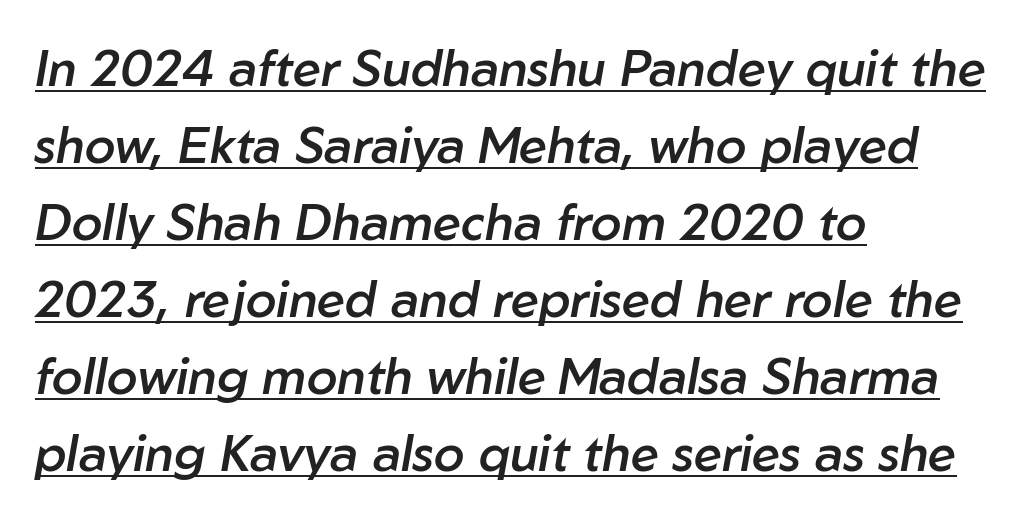
{"italic": "yes", "lean": "right", "slant_degrees": 10, "bold": "semi", "weight": "semibold", "width": "normal", "stroke_contrast": "low", "x_height": "medium", "monospaced": "no", "underline": "yes", "align": "left", "line_spacing": "normal", "line_spacing_ratio": 1.54, "letter_spacing": "normal", "letter_spacing_em": 0.0, "glyph_px": 50}
